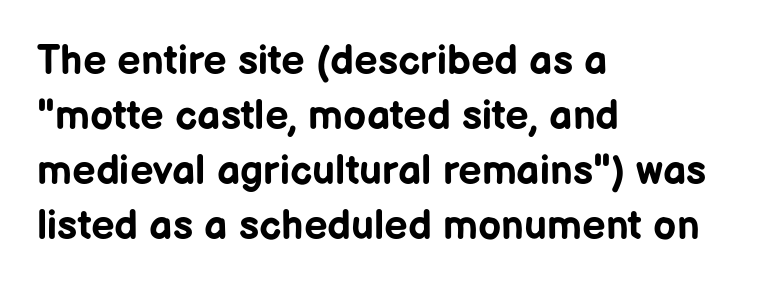
Q: Is the text bold? A: Yes.
Q: Is the text italic (slanted)? A: No, it is upright.
Q: Is the typeface a serif or a sans-serif typeface? A: Sans-serif.
Q: Is the text underlined? A: No.
Q: How is the paragraph aligned? A: Left-aligned.
Q: Is the spacing between letters normal or unusually wide? A: Normal.
Q: Is the spacing between lines tight, normal or loose? A: Normal.
Q: Width (condensed, normal, or wide)? A: Normal.
Q: Stroke contrast? A: Low.
Q: x-height? A: Medium.
Q: Monospaced? A: No.
